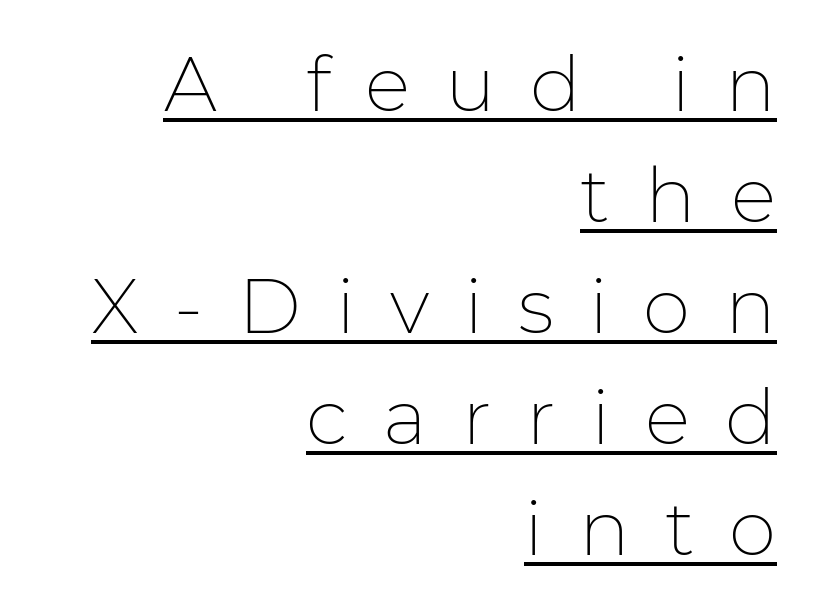
The image shows 76 px thin sans-serif type, upright; set right-aligned, normal line spacing (1.46x), unusually wide letter spacing (+0.46 em), underlined; low stroke contrast and a medium x-height.
